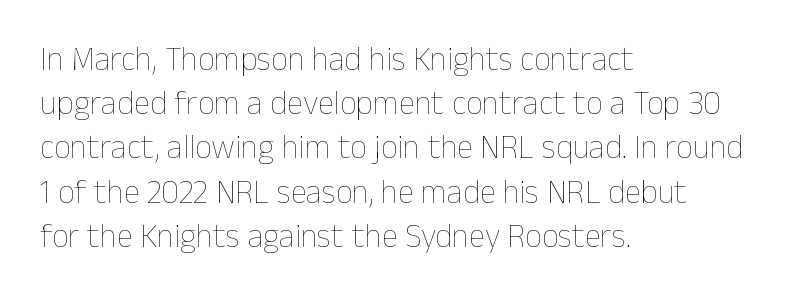
The image shows 33 px thin type, upright; set left-aligned, normal line spacing (1.34x), normal letter spacing, not underlined; low stroke contrast and a medium x-height.
